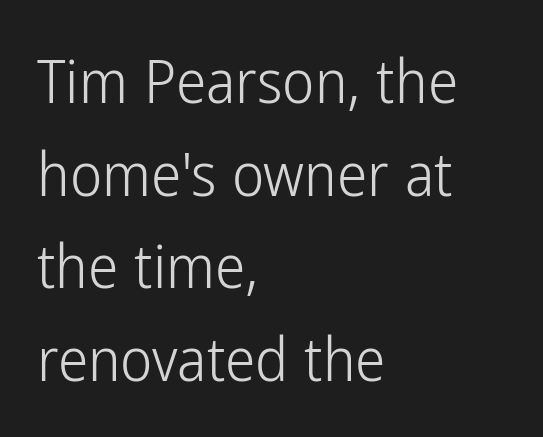
Is this a fixed-width face? No — the glyphs have proportional, varying widths. Descender tails drop into unmarked territory. Which margin do the lines hug? The left one — the right edge is uneven. Is there any slant? The stems are plumb.
